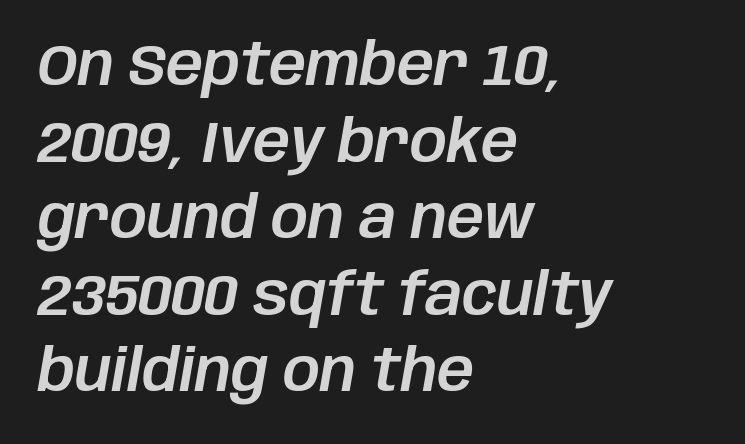
The space directly below the letters is spotless. Layout note: lines flush left. The text carries the slant typical of an italic or oblique font. Note the varied advance widths — an 'i' is clearly narrower than an 'm'. Is there much room between lines? A standard amount, neither cramped nor airy. Letter spacing: default.
